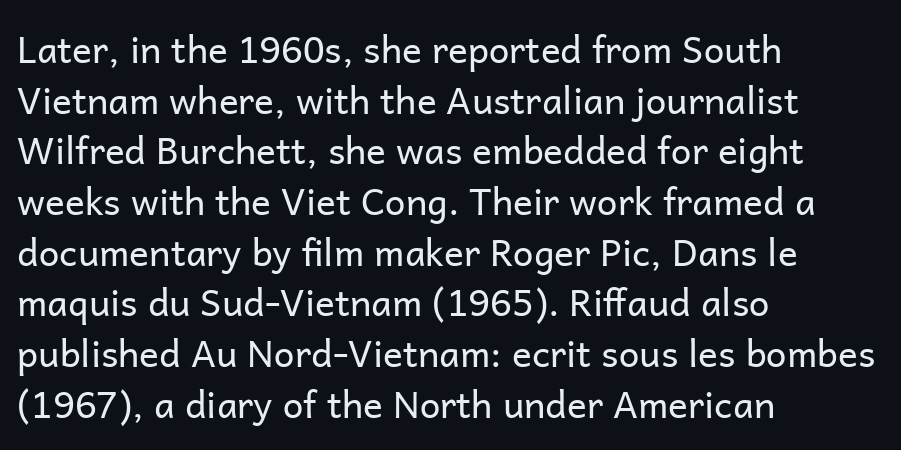
The image shows 37 px regular-weight sans-serif type, upright; set left-aligned, normal line spacing (1.37x), normal letter spacing, not underlined; low stroke contrast and a medium x-height.
